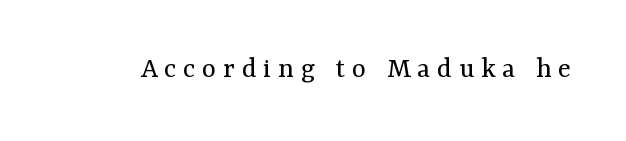
Unlike a clean sans, this face finishes its strokes with serifs. Upright lettering throughout. Underlining? Definitely not there. What stands out about the letter spacing? Its width — letters are far apart. Nothing heavy about these letters — not bold at all.
